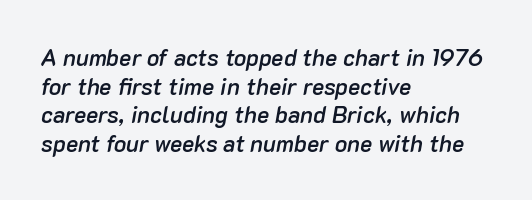
The image shows 23 px text type, italic (leaning right); set left-aligned, normal line spacing (1.25x), normal letter spacing, not underlined.
